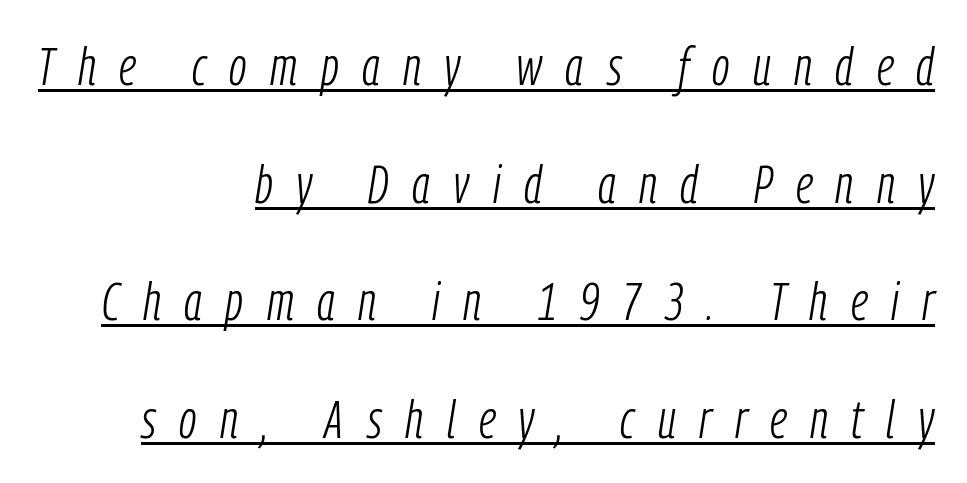
Line ends are locked; line starts wander. This block would shrink considerably if given ordinary leading; it's expanded now. The line texture is sparse and dotted thanks to wide tracking. The rendered words wear a rule along their underside. Weight: not bold — regular or lighter. Looks like regular typesetting: each glyph gets only the width it needs.
